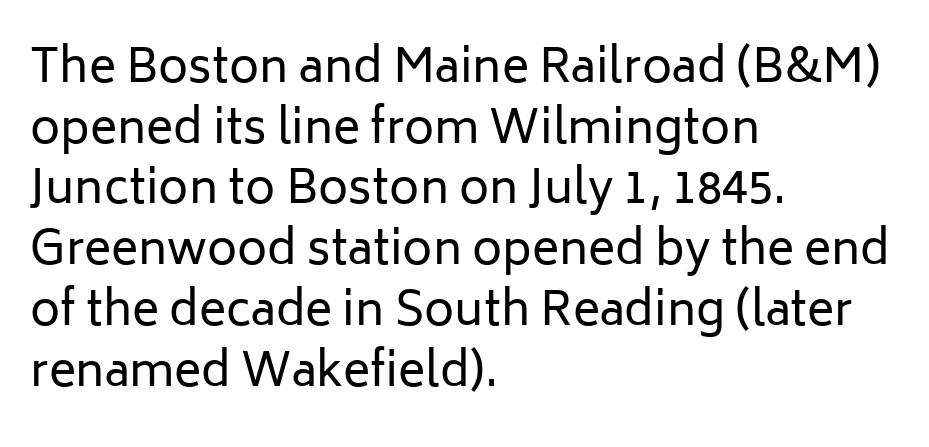
{"serif": "no", "italic": "no", "bold": "no", "weight": "regular", "width": "normal", "stroke_contrast": "low", "x_height": "medium", "monospaced": "no", "underline": "no", "align": "left", "line_spacing": "normal", "line_spacing_ratio": 1.32, "letter_spacing": "normal", "letter_spacing_em": 0.0, "glyph_px": 46}
